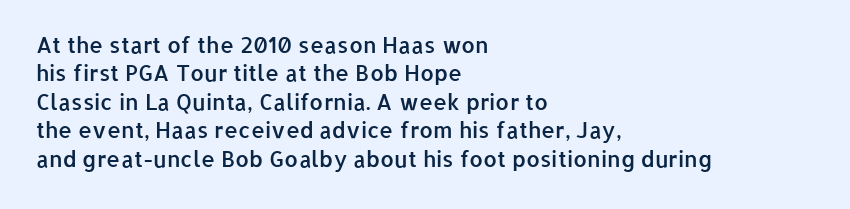
{"italic": "no", "bold": "semi", "underline": "no", "align": "left", "line_spacing": "normal", "line_spacing_ratio": 1.29, "letter_spacing": "normal", "letter_spacing_em": 0.0, "glyph_px": 22}
